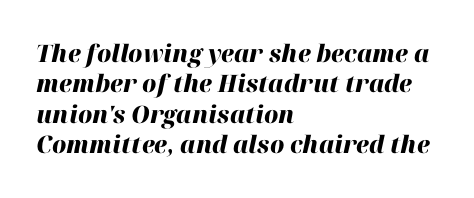
Q: Is the text bold? A: Yes.
Q: Is the text italic (slanted)? A: Yes, it leans right by about 12 degrees.
Q: Is the text underlined? A: No.
Q: How is the paragraph aligned? A: Left-aligned.
Q: Is the spacing between letters normal or unusually wide? A: Normal.
Q: Is the spacing between lines tight, normal or loose? A: Normal.
